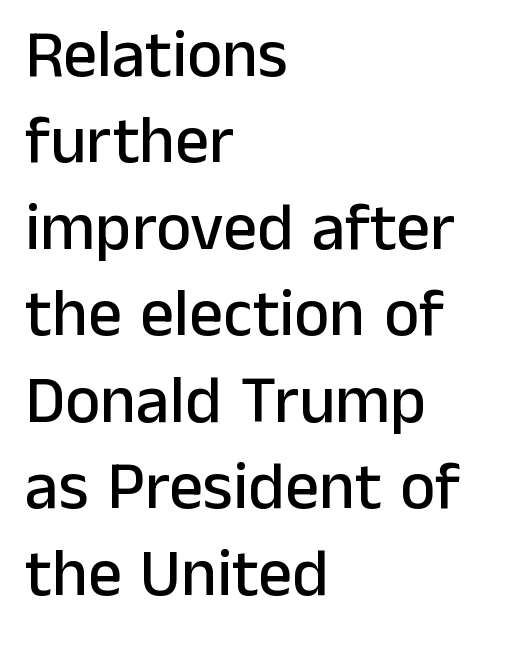
{"serif": "no", "italic": "no", "width": "normal", "stroke_contrast": "low", "x_height": "medium", "monospaced": "no", "underline": "no", "align": "left", "line_spacing": "normal", "line_spacing_ratio": 1.29, "letter_spacing": "normal", "letter_spacing_em": 0.0, "glyph_px": 67}
